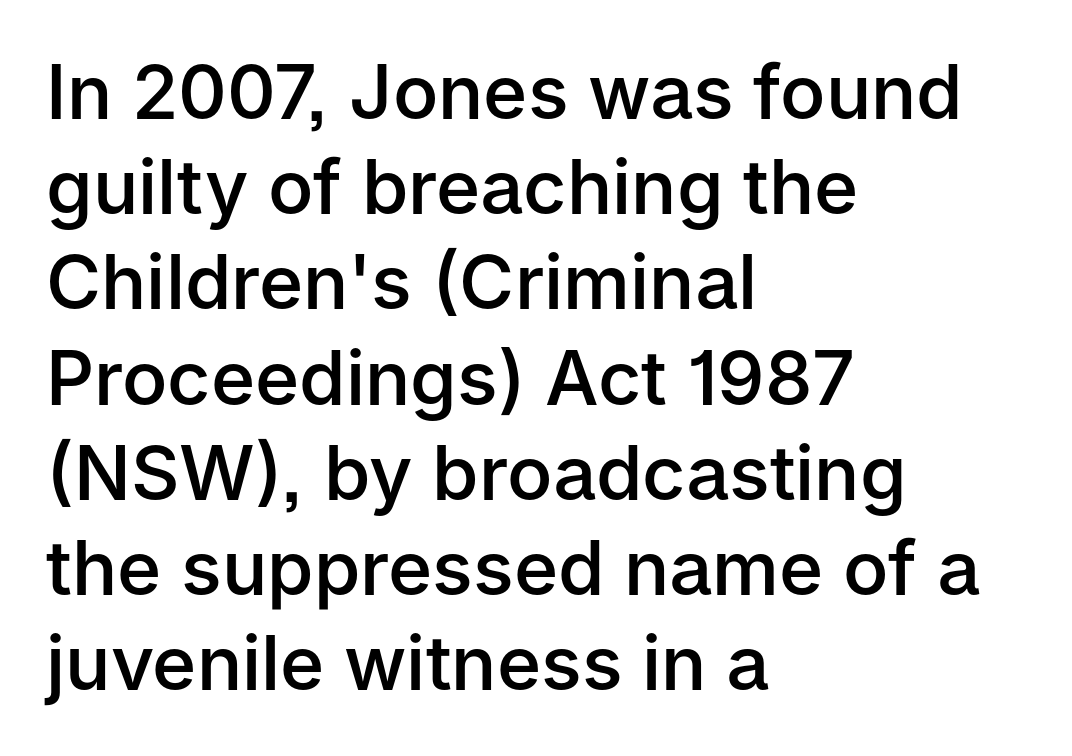
The image shows 75 px semibold sans-serif type, upright; set left-aligned, normal line spacing (1.27x), normal letter spacing, not underlined; low stroke contrast and a medium x-height.
